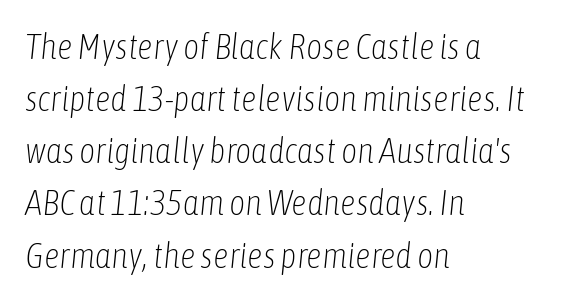
{"italic": "yes", "lean": "right", "slant_degrees": 6, "bold": "no", "weight": "light", "width": "condensed", "stroke_contrast": "low", "x_height": "medium", "monospaced": "no", "underline": "no", "align": "left", "line_spacing": "normal", "line_spacing_ratio": 1.49, "letter_spacing": "normal", "letter_spacing_em": 0.0, "glyph_px": 35}
